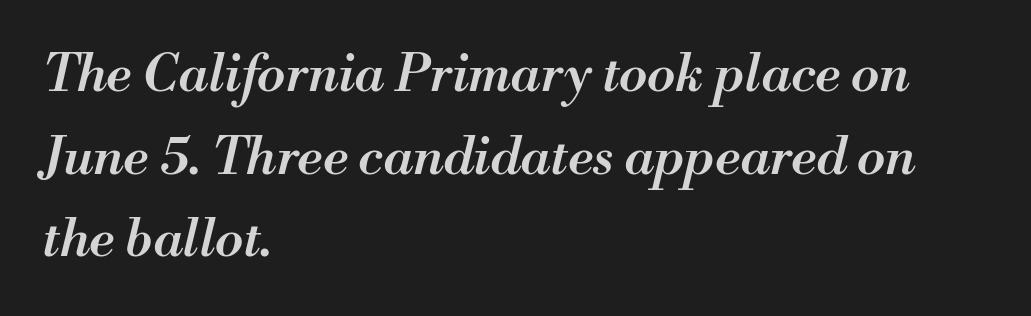
{"italic": "yes", "lean": "right", "slant_degrees": 13, "bold": "semi", "weight": "semibold", "width": "normal", "stroke_contrast": "medium", "x_height": "small", "monospaced": "no", "underline": "no", "align": "left", "line_spacing": "normal", "line_spacing_ratio": 1.59, "letter_spacing": "normal", "letter_spacing_em": 0.0, "glyph_px": 52}
